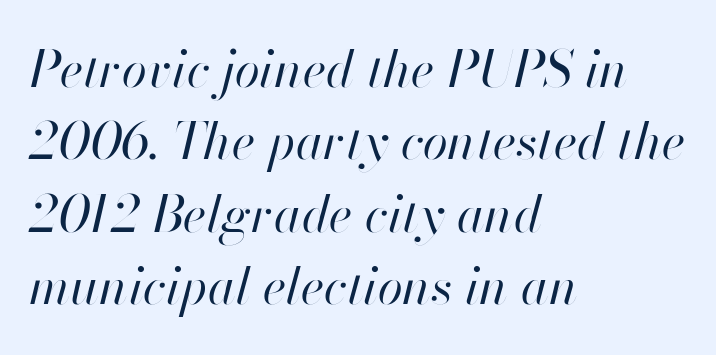
The image shows 51 px regular-weight type, italic (leaning right); set left-aligned, normal line spacing (1.42x), normal letter spacing, not underlined; high stroke contrast and a small x-height.
